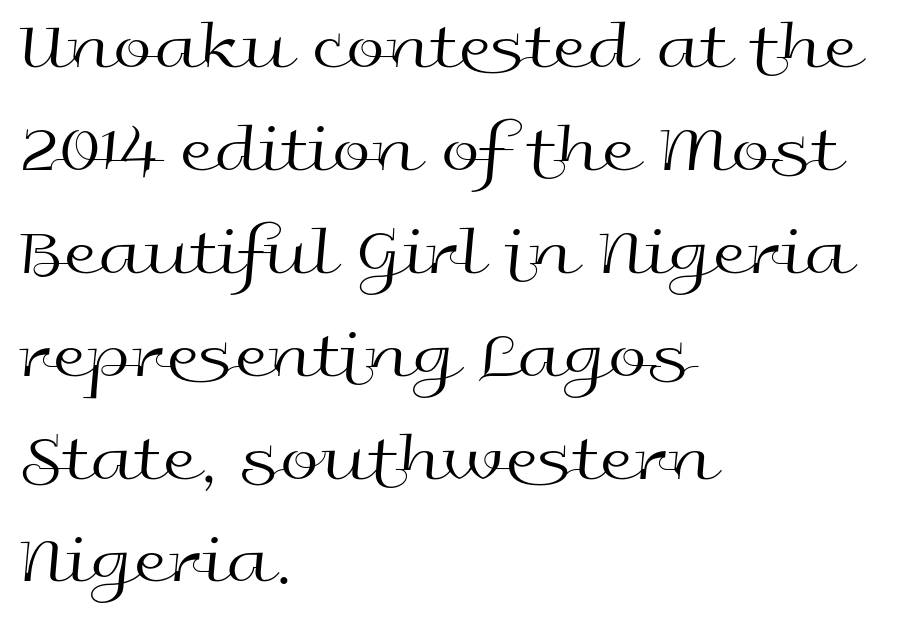
Q: Is the text bold? A: No.
Q: Is the text italic (slanted)? A: No, it is upright.
Q: Is the typeface a serif or a sans-serif typeface? A: Sans-serif.
Q: Is the text underlined? A: No.
Q: How is the paragraph aligned? A: Left-aligned.
Q: Is the spacing between letters normal or unusually wide? A: Normal.
Q: Is the spacing between lines tight, normal or loose? A: Normal.
Q: Width (condensed, normal, or wide)? A: Wide.
Q: x-height? A: Medium.
Q: Monospaced? A: No.
